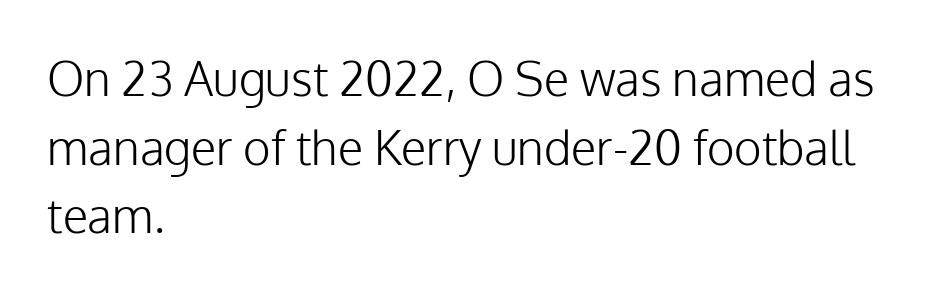
Between one letter and the next there's only the usual sliver of space. If you drew a line through each stem, it would be perfectly vertical. You could not count columns in this text — the font is proportionally spaced. Quick note: underline off.
